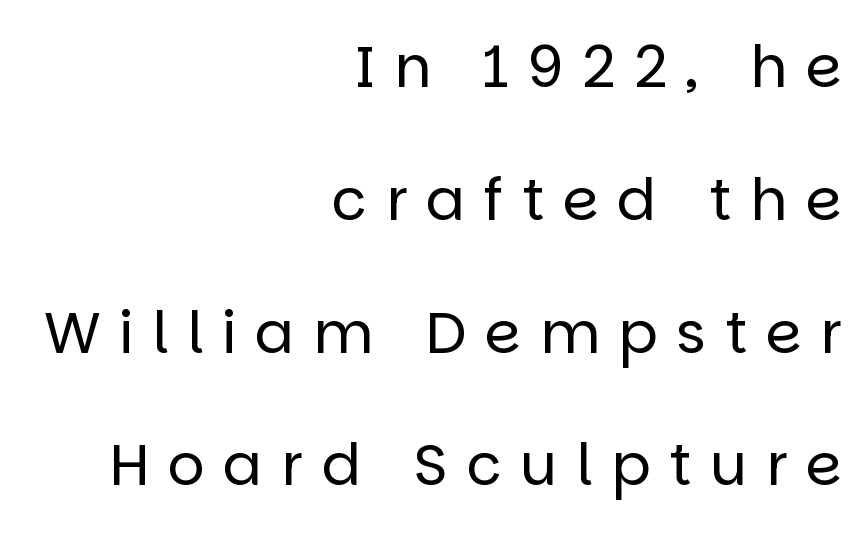
This sample uses an upright cut, with every glyph sitting square on the baseline. Each letter keeps its own natural width here, so spacing adapts to shape. Each new line begins a long way beneath the previous one. The compositor pushed each line to the right boundary. Observe the absence of serifs on each vertical stroke in this sample.
